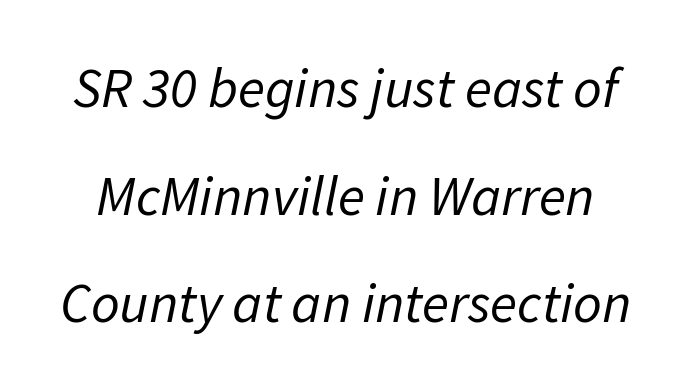
The image shows 56 px regular-weight type, italic (leaning right); set loose line spacing (1.92x), normal letter spacing, not underlined; low stroke contrast and a medium x-height.
